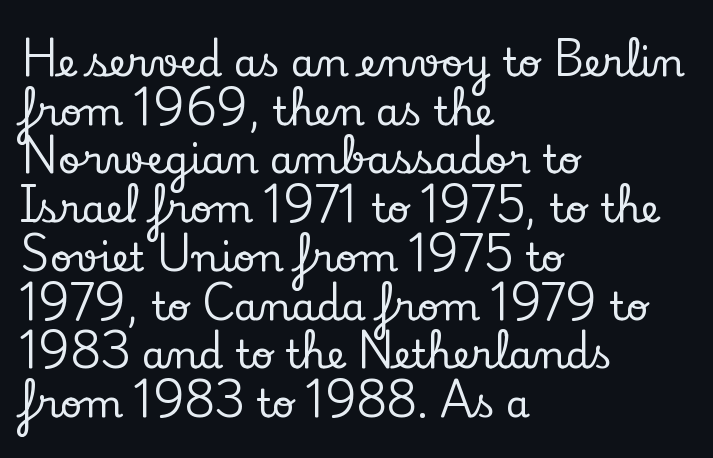
{"italic": "no", "width": "normal", "stroke_contrast": "low", "x_height": "small", "monospaced": "no", "underline": "no", "align": "left", "line_spacing": "normal", "line_spacing_ratio": 1.25, "letter_spacing": "normal", "letter_spacing_em": 0.0, "glyph_px": 39}
